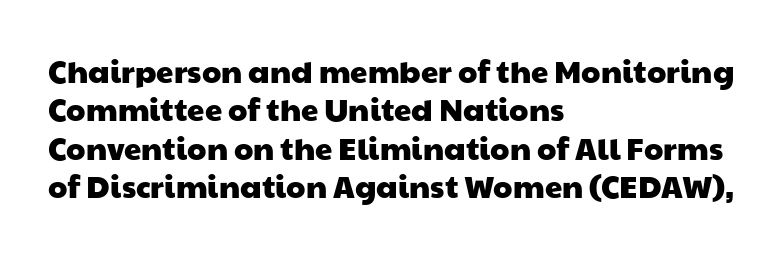
Descenders hang freely into open space. Proportional: the letters do not fall into vertical columns. In terms of letterspacing, this is plain default setting. Each letter's strokes conclude bluntly, with no projecting serifs. If you drew a ruler down the left edge, every line would touch it.
